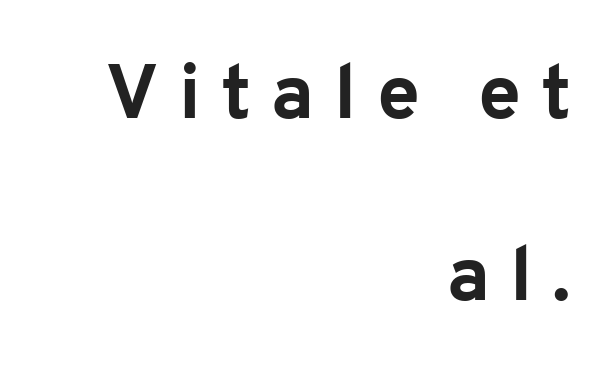
Q: Is the text bold? A: Yes.
Q: Is the text italic (slanted)? A: No, it is upright.
Q: Is the typeface a serif or a sans-serif typeface? A: Sans-serif.
Q: Is the text underlined? A: No.
Q: How is the paragraph aligned? A: Right-aligned.
Q: Is the spacing between letters normal or unusually wide? A: Unusually wide.
Q: Is the spacing between lines tight, normal or loose? A: Loose.
Q: Width (condensed, normal, or wide)? A: Normal.
Q: Stroke contrast? A: Low.
Q: x-height? A: Medium.
Q: Monospaced? A: No.
